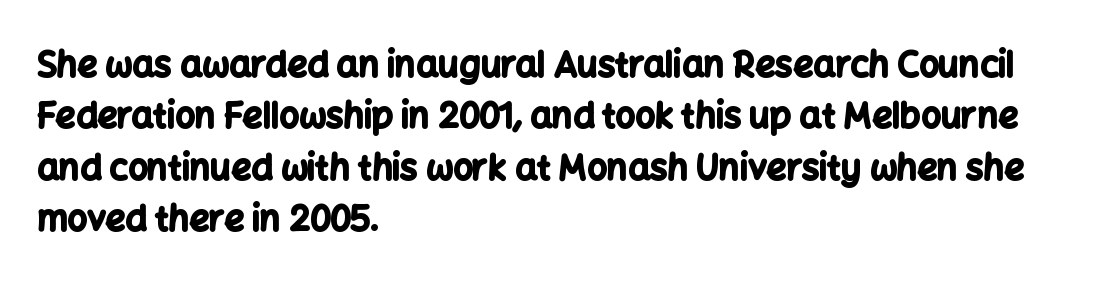
Q: Is the text bold? A: Yes.
Q: Is the text italic (slanted)? A: No, it is upright.
Q: Is the typeface a serif or a sans-serif typeface? A: Sans-serif.
Q: Is the text underlined? A: No.
Q: How is the paragraph aligned? A: Left-aligned.
Q: Is the spacing between letters normal or unusually wide? A: Normal.
Q: Is the spacing between lines tight, normal or loose? A: Normal.
Q: Width (condensed, normal, or wide)? A: Normal.
Q: Stroke contrast? A: Low.
Q: x-height? A: Medium.
Q: Monospaced? A: No.
